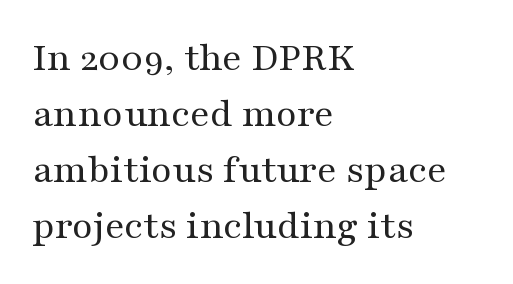
{"serif": "yes", "italic": "no", "bold": "no", "weight": "regular", "width": "wide", "stroke_contrast": "medium", "x_height": "medium", "monospaced": "no", "underline": "no", "align": "left", "line_spacing": "normal", "line_spacing_ratio": 1.33, "letter_spacing": "normal", "letter_spacing_em": 0.0, "glyph_px": 42}
